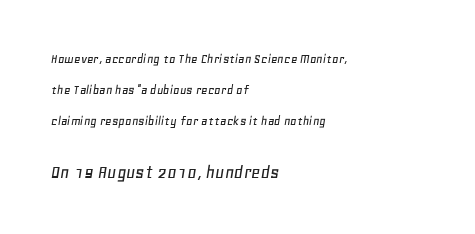
{"italic": "yes", "lean": "right", "slant_degrees": 11, "underline": "no", "align": "left", "line_spacing": "loose", "line_spacing_ratio": 2.23, "letter_spacing": "normal", "letter_spacing_em": 0.0, "larger_block": "second", "size_ratio": 1.43, "glyph_px": 20}
